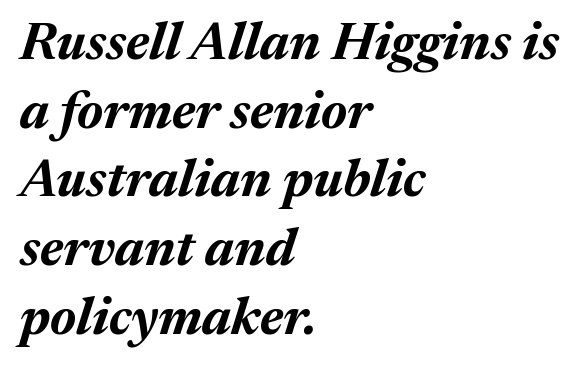
{"italic": "yes", "lean": "right", "slant_degrees": 17, "bold": "yes", "weight": "bold", "width": "normal", "stroke_contrast": "medium", "x_height": "medium", "monospaced": "no", "underline": "no", "align": "left", "line_spacing": "normal", "line_spacing_ratio": 1.32, "letter_spacing": "normal", "letter_spacing_em": 0.0, "glyph_px": 52}
